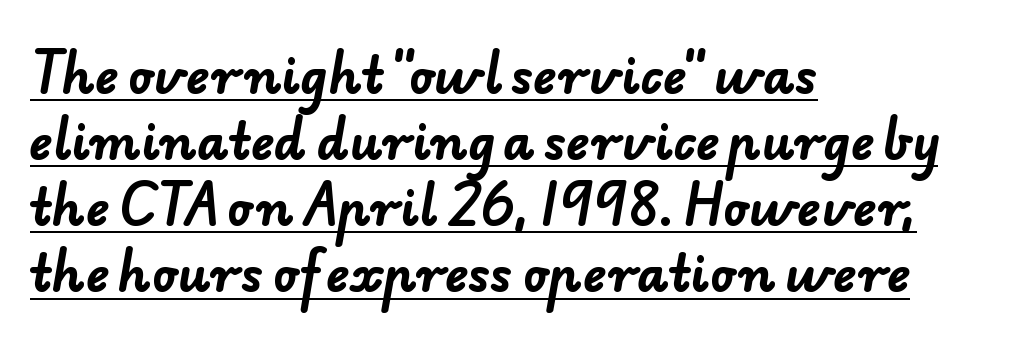
The rendering shows plain stroke endings on the letterforms — a sans-serif design. Inter-character spacing is left at the font's built-in metrics. This is heavy type, rendered in bold. The string is rendered with underlining switched on. Notice how the passage keeps a crisp vertical edge on the left only.
